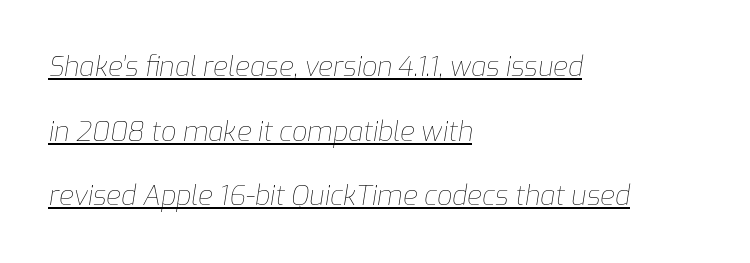
Q: Is the text bold? A: No.
Q: Is the text italic (slanted)? A: Yes, it leans right by about 9 degrees.
Q: Is the text underlined? A: Yes.
Q: How is the paragraph aligned? A: Left-aligned.
Q: Is the spacing between letters normal or unusually wide? A: Normal.
Q: Is the spacing between lines tight, normal or loose? A: Loose.
